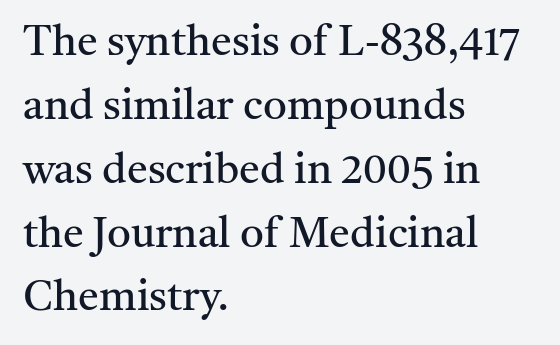
{"serif": "yes", "italic": "no", "bold": "no", "weight": "regular", "width": "normal", "stroke_contrast": "medium", "x_height": "medium", "monospaced": "no", "underline": "no", "align": "left", "line_spacing": "normal", "line_spacing_ratio": 1.52, "letter_spacing": "normal", "letter_spacing_em": 0.0, "glyph_px": 42}
